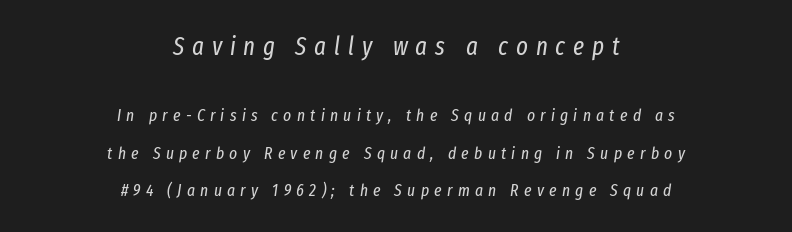
The typesetting does not lean heavy: it is not bold. This sample uses expanded letter spacing, leaving extra air between glyphs. The passage is arranged like a title page — every line centered. The space between consecutive lines is lavish. Every character sits at an angle, as italics do.
